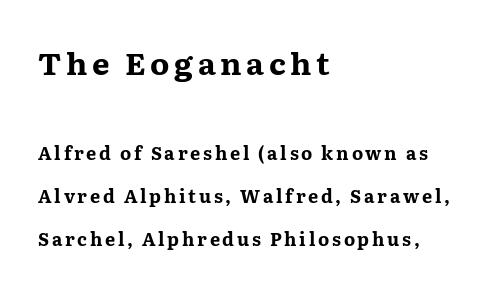
Q: Is the text bold? A: Yes.
Q: Is the text italic (slanted)? A: No, it is upright.
Q: Is the typeface a serif or a sans-serif typeface? A: Serif.
Q: Is the text underlined? A: No.
Q: How is the paragraph aligned? A: Left-aligned.
Q: Is the spacing between lines tight, normal or loose? A: Loose.
Q: Which block of text is set in a larger size, the first (top) or the second (bottom)? A: The first (top) one.
Q: Width (condensed, normal, or wide)? A: Wide.
Q: Stroke contrast? A: Medium.
Q: x-height? A: Medium.
Q: Monospaced? A: No.
